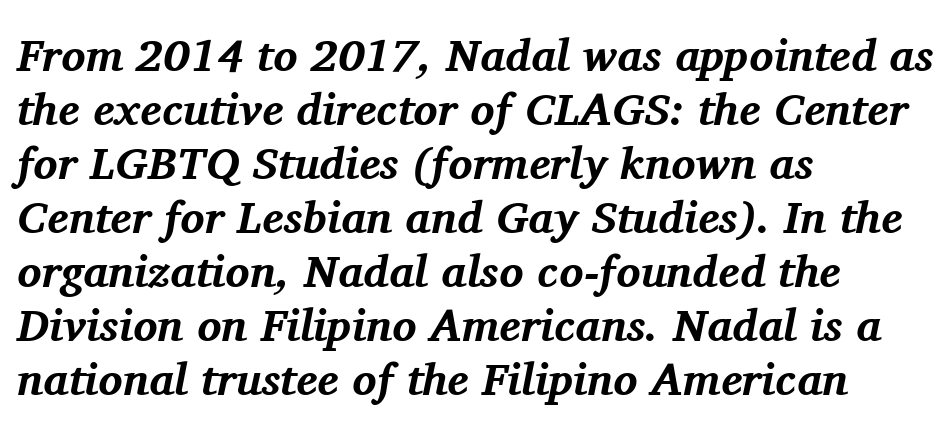
The image shows 45 px bold serif type, italic (leaning right); set left-aligned, line spacing 1.2x, normal letter spacing, not underlined; medium stroke contrast and a medium x-height.
